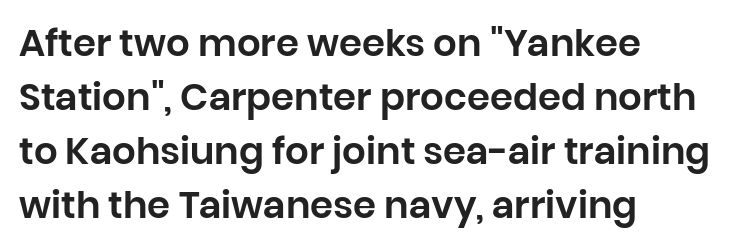
Q: Is the text italic (slanted)? A: No, it is upright.
Q: Is the typeface a serif or a sans-serif typeface? A: Sans-serif.
Q: Is the text underlined? A: No.
Q: How is the paragraph aligned? A: Left-aligned.
Q: Is the spacing between letters normal or unusually wide? A: Normal.
Q: Is the spacing between lines tight, normal or loose? A: Normal.
Q: Width (condensed, normal, or wide)? A: Normal.
Q: Stroke contrast? A: Low.
Q: x-height? A: Large.
Q: Monospaced? A: No.
